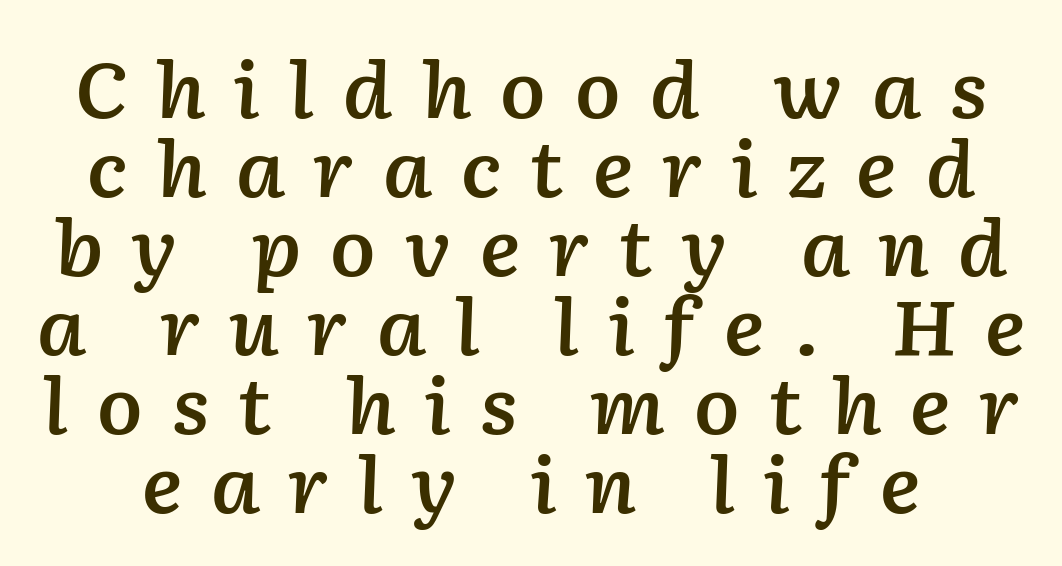
Q: Is the text bold? A: Semi-bold.
Q: Is the text italic (slanted)? A: Yes, it leans right by about 2 degrees.
Q: Is the text underlined? A: No.
Q: Is the spacing between letters normal or unusually wide? A: Unusually wide.
Q: Is the spacing between lines tight, normal or loose? A: Tight.
Q: Width (condensed, normal, or wide)? A: Normal.
Q: Stroke contrast? A: Low.
Q: x-height? A: Medium.
Q: Monospaced? A: No.
